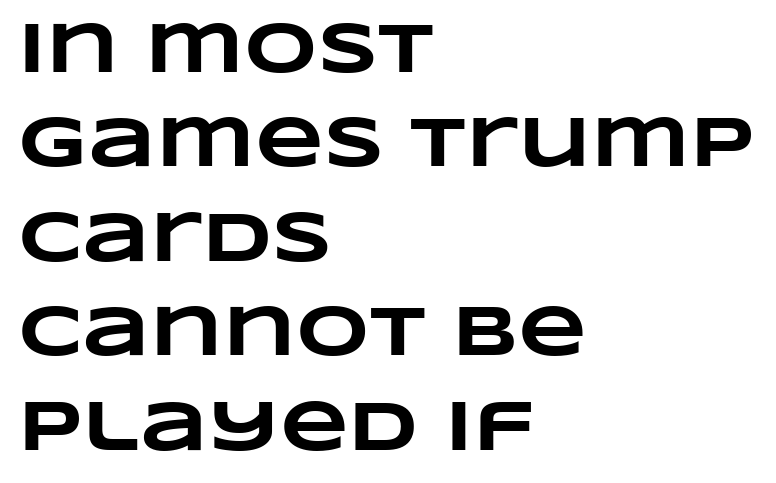
In CSS terms this would be text-align: left. The rows are spaced the way most documents space them. Look at the stroke-to-counter ratio: heavy, a bold. Bare-footed words on every line.
